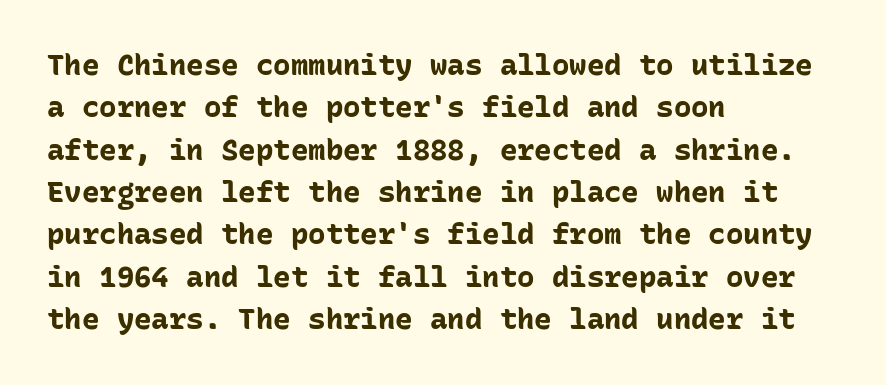
Q: Is the text bold? A: Yes.
Q: Is the text italic (slanted)? A: No, it is upright.
Q: Is the typeface a serif or a sans-serif typeface? A: Sans-serif.
Q: Is the text underlined? A: No.
Q: How is the paragraph aligned? A: Left-aligned.
Q: Is the spacing between letters normal or unusually wide? A: Normal.
Q: Is the spacing between lines tight, normal or loose? A: Normal.
Q: Width (condensed, normal, or wide)? A: Normal.
Q: Stroke contrast? A: Low.
Q: x-height? A: Medium.
Q: Monospaced? A: Yes.
